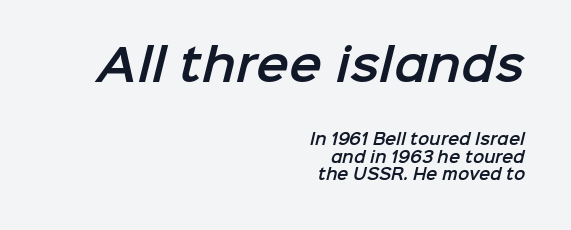
The image shows 44 px sans-serif type; set right-aligned, line spacing 1.16x, normal letter spacing, not underlined; the first (top) block is 2.93x larger; low stroke contrast and a medium x-height.
